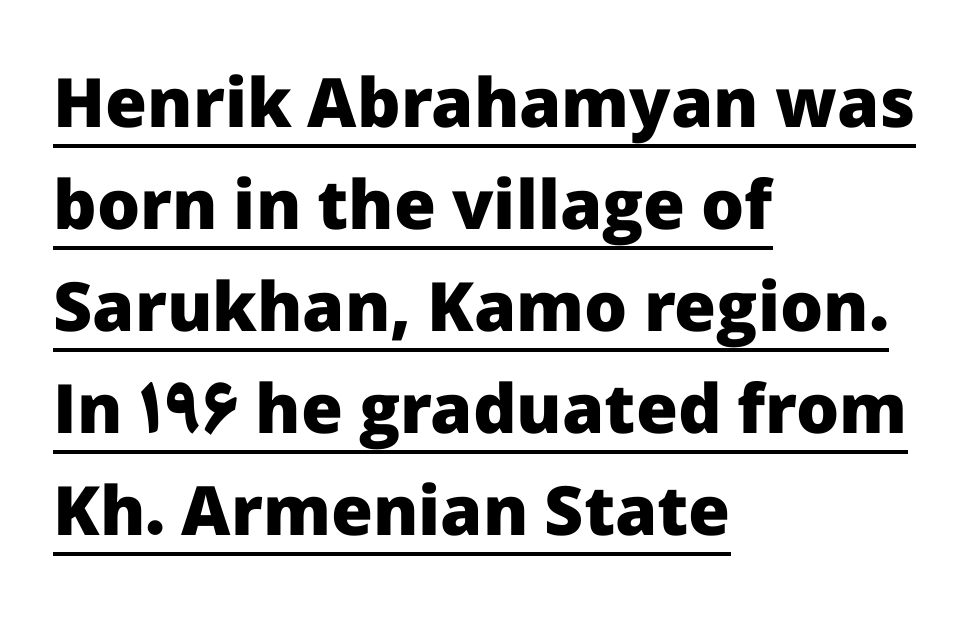
{"serif": "no", "italic": "no", "bold": "yes", "weight": "heavy", "width": "normal", "stroke_contrast": "low", "x_height": "medium", "monospaced": "no", "underline": "yes", "align": "left", "line_spacing": "normal", "line_spacing_ratio": 1.5, "letter_spacing": "normal", "letter_spacing_em": 0.0, "glyph_px": 68}
